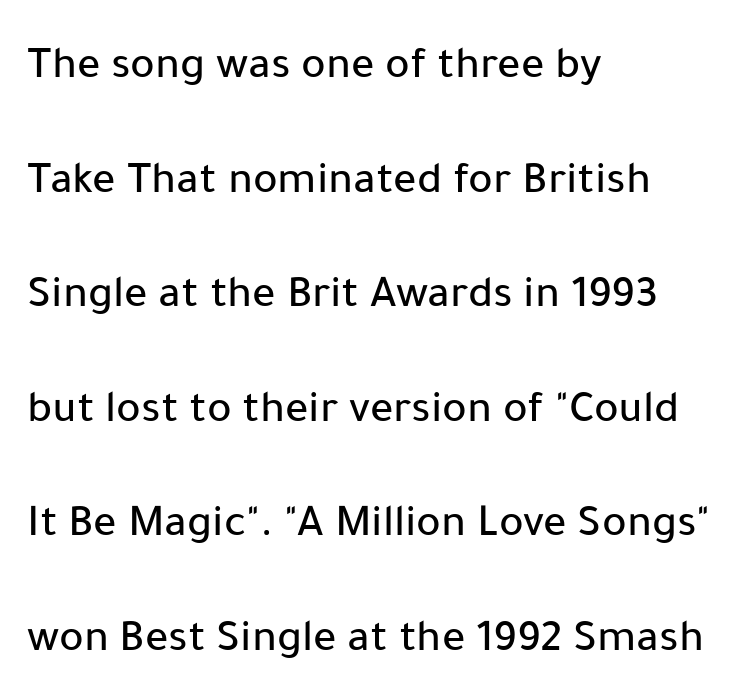
Q: Is the text italic (slanted)? A: No, it is upright.
Q: Is the typeface a serif or a sans-serif typeface? A: Sans-serif.
Q: Is the text underlined? A: No.
Q: How is the paragraph aligned? A: Left-aligned.
Q: Is the spacing between letters normal or unusually wide? A: Normal.
Q: Is the spacing between lines tight, normal or loose? A: Loose.
Q: Width (condensed, normal, or wide)? A: Normal.
Q: Stroke contrast? A: Low.
Q: x-height? A: Medium.
Q: Monospaced? A: No.
